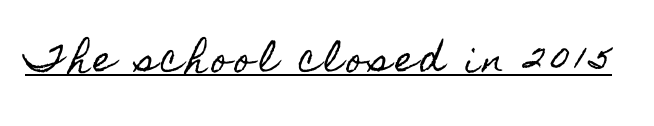
A typesetter would call this proportional, since set widths differ per character. A typographer would call this underscored text.
